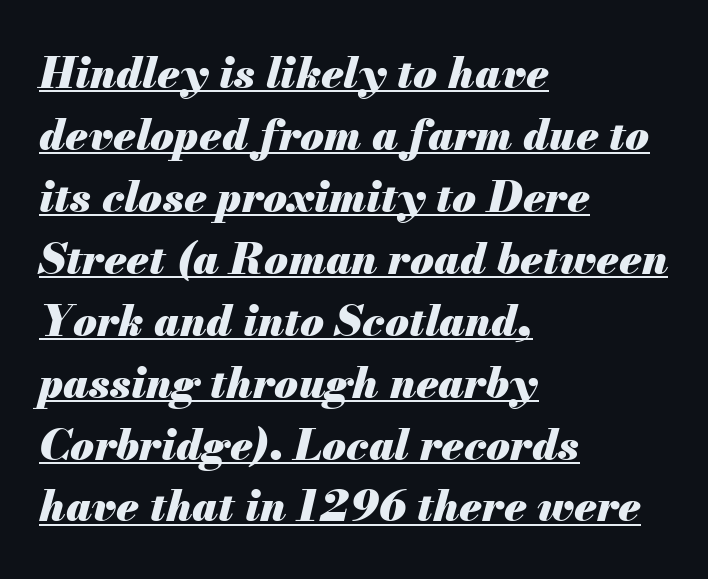
{"italic": "yes", "lean": "right", "slant_degrees": 13, "bold": "yes", "weight": "heavy", "width": "normal", "stroke_contrast": "medium", "x_height": "small", "monospaced": "no", "underline": "yes", "align": "left", "line_spacing": "normal", "line_spacing_ratio": 1.44, "letter_spacing": "normal", "letter_spacing_em": 0.0, "glyph_px": 43}
